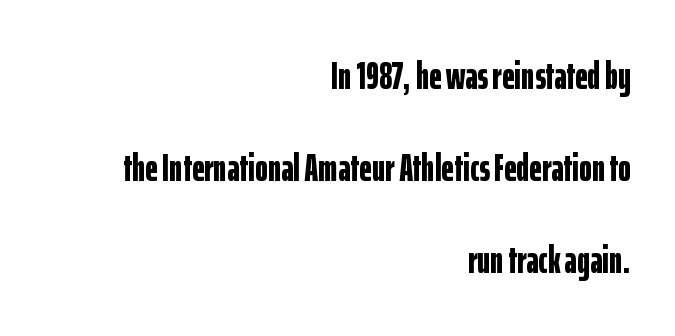
Q: Is the text bold? A: Yes.
Q: Is the text italic (slanted)? A: No, it is upright.
Q: Is the typeface a serif or a sans-serif typeface? A: Sans-serif.
Q: Is the text underlined? A: No.
Q: How is the paragraph aligned? A: Right-aligned.
Q: Is the spacing between letters normal or unusually wide? A: Normal.
Q: Is the spacing between lines tight, normal or loose? A: Loose.
Q: Width (condensed, normal, or wide)? A: Condensed.
Q: Stroke contrast? A: Low.
Q: x-height? A: Medium.
Q: Monospaced? A: No.
